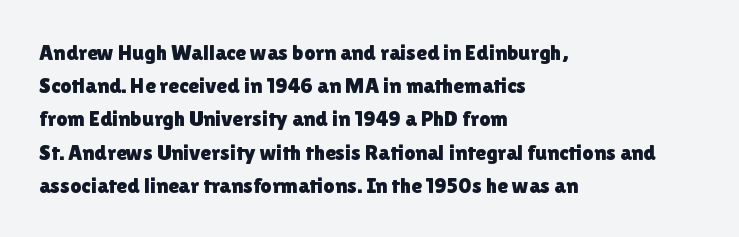
The image shows 22 px text type, upright; set left-aligned, normal line spacing (1.51x), normal letter spacing, not underlined.
